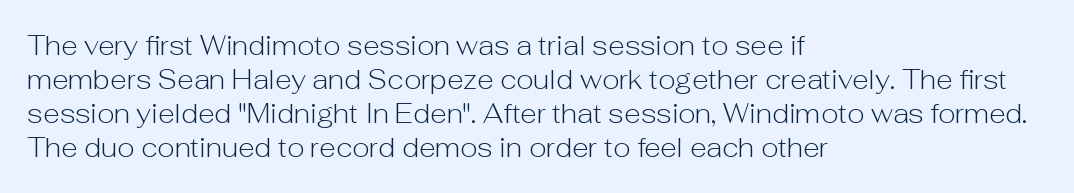
Q: Is the text bold? A: No.
Q: Is the text italic (slanted)? A: No, it is upright.
Q: Is the text underlined? A: No.
Q: How is the paragraph aligned? A: Left-aligned.
Q: Is the spacing between letters normal or unusually wide? A: Normal.
Q: Is the spacing between lines tight, normal or loose? A: Normal.
